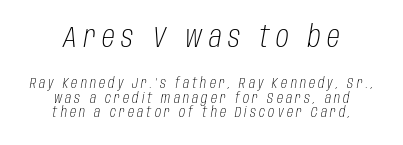
{"italic": "yes", "lean": "right", "slant_degrees": 10, "bold": "no", "weight": "light", "width": "condensed", "stroke_contrast": "low", "x_height": "large", "monospaced": "no", "underline": "no", "align": "center", "line_spacing": "tight", "line_spacing_ratio": 1.04, "letter_spacing": "wide", "letter_spacing_em": 0.23, "larger_block": "first", "size_ratio": 2.07, "glyph_px": 29}
